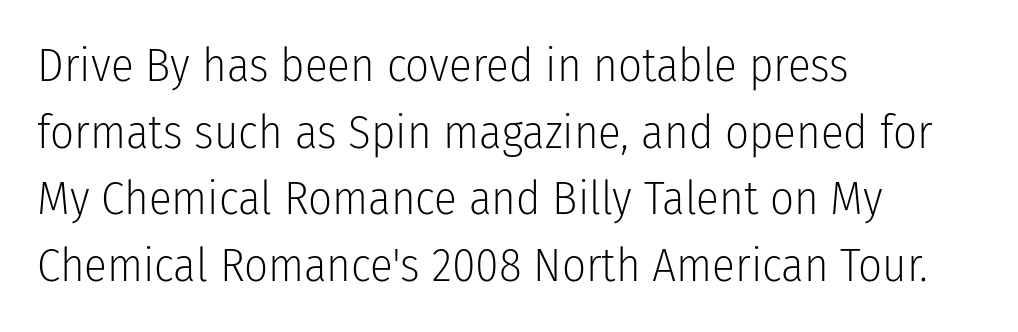
The image shows 47 px light, condensed sans-serif type, upright; set left-aligned, normal line spacing (1.42x), normal letter spacing, not underlined; low stroke contrast and a medium x-height.
